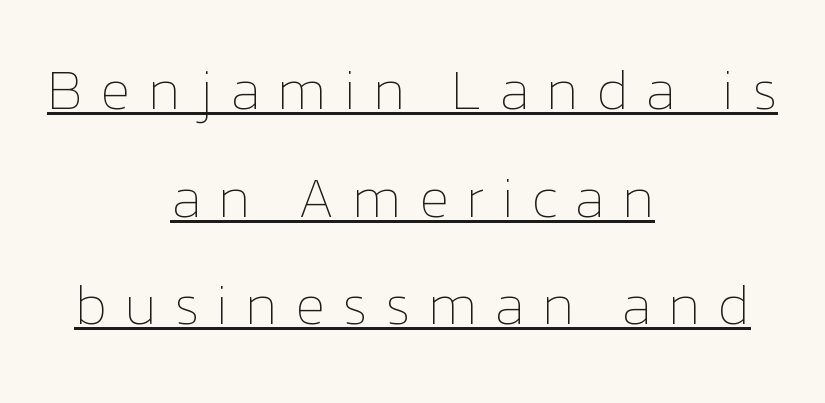
Q: Is the text bold? A: No.
Q: Is the text italic (slanted)? A: No, it is upright.
Q: Is the text underlined? A: Yes.
Q: How is the paragraph aligned? A: Centered.
Q: Is the spacing between letters normal or unusually wide? A: Unusually wide.
Q: Is the spacing between lines tight, normal or loose? A: Loose.
Q: Width (condensed, normal, or wide)? A: Normal.
Q: Stroke contrast? A: Low.
Q: x-height? A: Medium.
Q: Monospaced? A: No.
